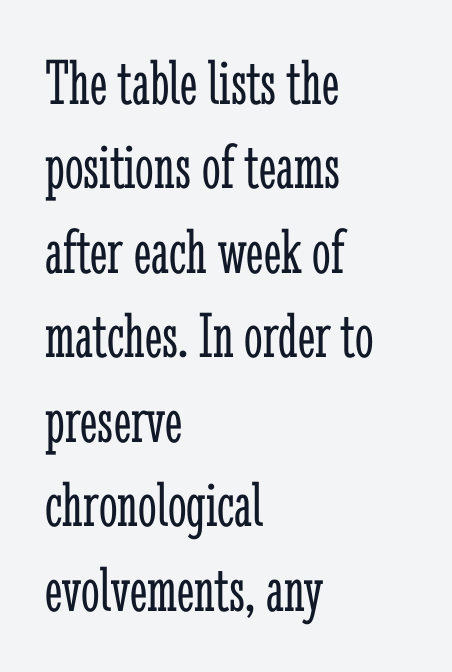
Q: Is the text bold? A: No.
Q: Is the text italic (slanted)? A: No, it is upright.
Q: Is the typeface a serif or a sans-serif typeface? A: Serif.
Q: Is the text underlined? A: No.
Q: How is the paragraph aligned? A: Left-aligned.
Q: Is the spacing between letters normal or unusually wide? A: Normal.
Q: Is the spacing between lines tight, normal or loose? A: Normal.
Q: Width (condensed, normal, or wide)? A: Condensed.
Q: Stroke contrast? A: Low.
Q: x-height? A: Medium.
Q: Monospaced? A: No.
